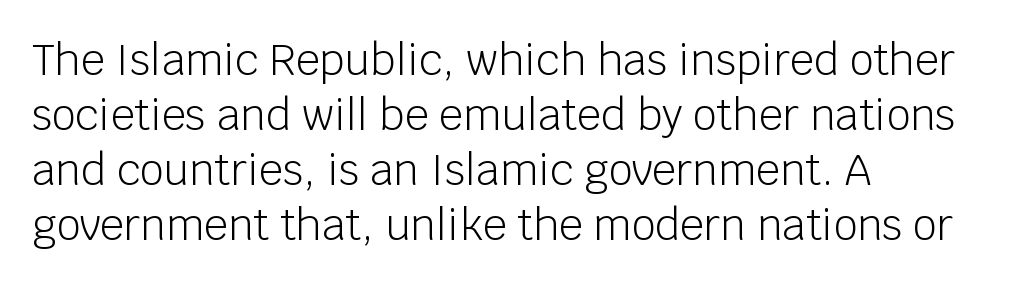
Q: Is the text bold? A: No.
Q: Is the text italic (slanted)? A: No, it is upright.
Q: Is the typeface a serif or a sans-serif typeface? A: Sans-serif.
Q: Is the text underlined? A: No.
Q: How is the paragraph aligned? A: Left-aligned.
Q: Is the spacing between letters normal or unusually wide? A: Normal.
Q: Is the spacing between lines tight, normal or loose? A: Normal.
Q: Width (condensed, normal, or wide)? A: Normal.
Q: Stroke contrast? A: Low.
Q: x-height? A: Large.
Q: Monospaced? A: No.
